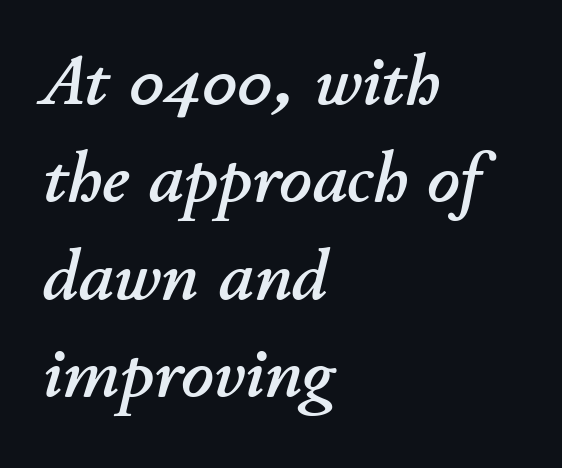
Slant detected: the letters are inclined. The typesetter chose a ragged-right arrangement here. The passage shown has conventional tracking throughout. The letters advance in unequal steps, a hallmark of proportional type. The passage shown stacks its lines at a standard gap. Descender tails drop into unmarked territory.
